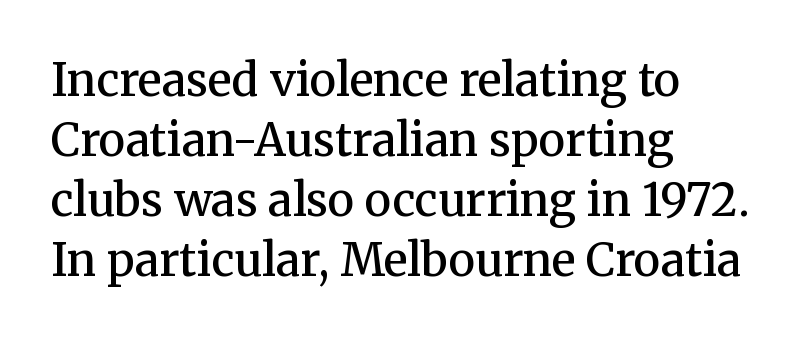
This rendering features lettering with no underline. The tracking reads as untouched default to a designer's eye. Is this a fixed-width face? No — the glyphs have proportional, varying widths. Typesetter's note: demi weight, one step under bold. Designer's note — italics off, roman on. Horizontal alignment here is leftward, the default for most running prose.
